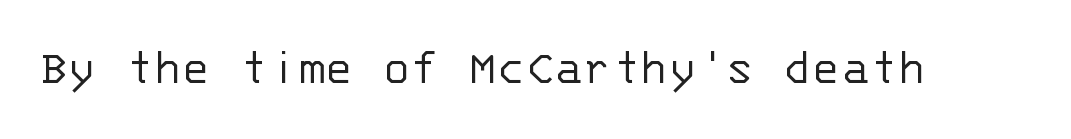
{"serif": "no", "italic": "no", "bold": "no", "weight": "light", "width": "normal", "stroke_contrast": "low", "x_height": "large", "monospaced": "yes", "underline": "no", "letter_spacing": "normal", "letter_spacing_em": 0.0, "glyph_px": 53}
